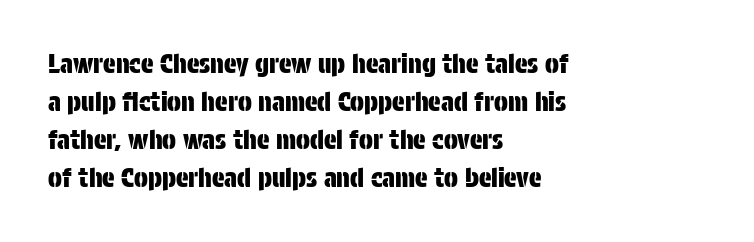
{"italic": "no", "underline": "no", "align": "left", "line_spacing": "normal", "line_spacing_ratio": 1.46, "letter_spacing": "normal", "letter_spacing_em": 0.0, "glyph_px": 26}
